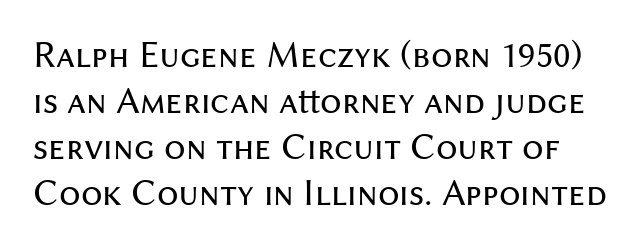
Q: Is the text bold? A: No.
Q: Is the text italic (slanted)? A: No, it is upright.
Q: Is the typeface a serif or a sans-serif typeface? A: Sans-serif.
Q: Is the text underlined? A: No.
Q: Is the spacing between letters normal or unusually wide? A: Normal.
Q: Width (condensed, normal, or wide)? A: Normal.
Q: Stroke contrast? A: Medium.
Q: x-height? A: Medium.
Q: Monospaced? A: No.
